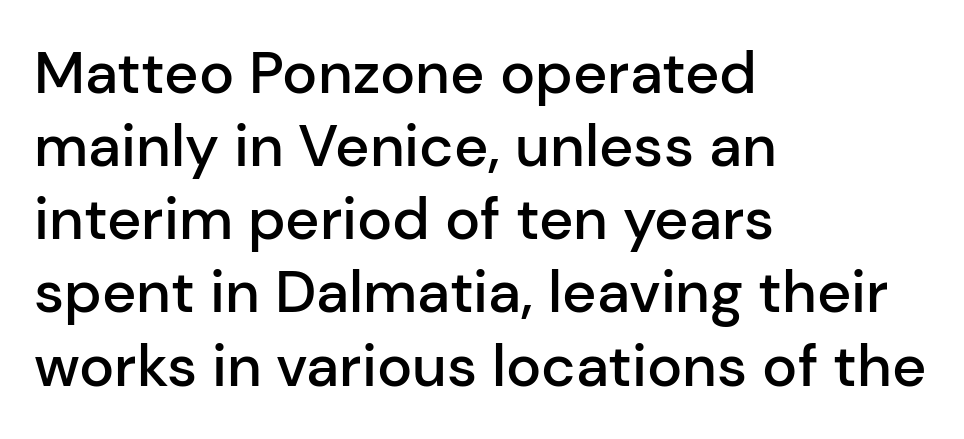
The image shows 59 px semibold sans-serif type, upright; set left-aligned, line spacing 1.24x, normal letter spacing, not underlined; low stroke contrast and a medium x-height.
